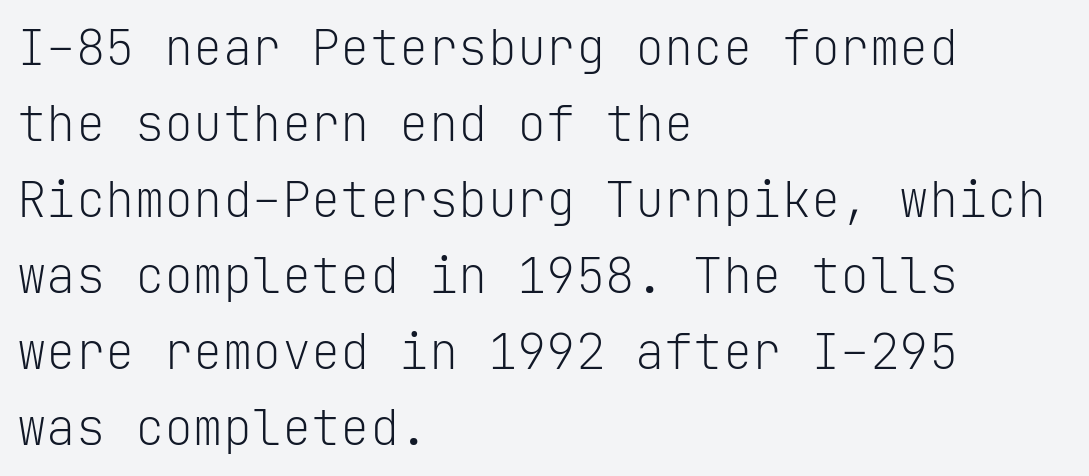
Q: Is the text bold? A: No.
Q: Is the text italic (slanted)? A: No, it is upright.
Q: Is the typeface a serif or a sans-serif typeface? A: Sans-serif.
Q: Is the text underlined? A: No.
Q: How is the paragraph aligned? A: Left-aligned.
Q: Is the spacing between letters normal or unusually wide? A: Normal.
Q: Is the spacing between lines tight, normal or loose? A: Normal.
Q: Width (condensed, normal, or wide)? A: Normal.
Q: Stroke contrast? A: Low.
Q: x-height? A: Medium.
Q: Monospaced? A: Yes.
